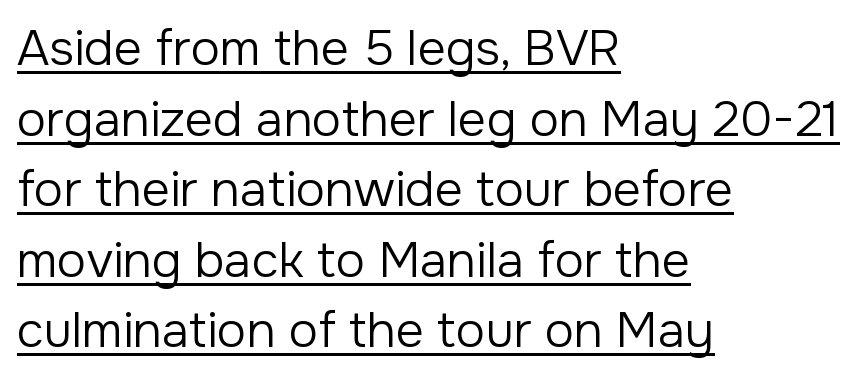
Q: Is the text bold? A: No.
Q: Is the text italic (slanted)? A: No, it is upright.
Q: Is the typeface a serif or a sans-serif typeface? A: Sans-serif.
Q: Is the text underlined? A: Yes.
Q: How is the paragraph aligned? A: Left-aligned.
Q: Is the spacing between letters normal or unusually wide? A: Normal.
Q: Is the spacing between lines tight, normal or loose? A: Normal.
Q: Width (condensed, normal, or wide)? A: Normal.
Q: Stroke contrast? A: Low.
Q: x-height? A: Medium.
Q: Monospaced? A: No.
